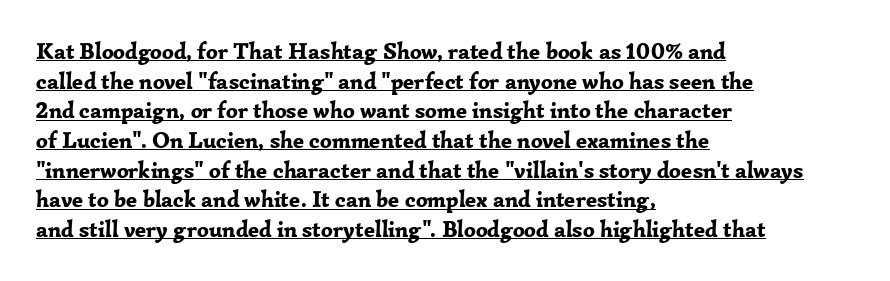
Q: Is the text bold? A: Yes.
Q: Is the text italic (slanted)? A: No, it is upright.
Q: Is the text underlined? A: Yes.
Q: How is the paragraph aligned? A: Left-aligned.
Q: Is the spacing between letters normal or unusually wide? A: Normal.
Q: Is the spacing between lines tight, normal or loose? A: Normal.
